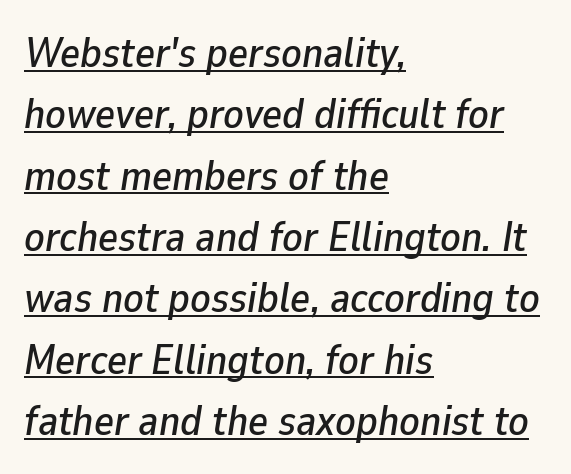
The image shows 42 px text type, italic (leaning right); set left-aligned, normal line spacing (1.46x), normal letter spacing, underlined; low stroke contrast and a medium x-height.
